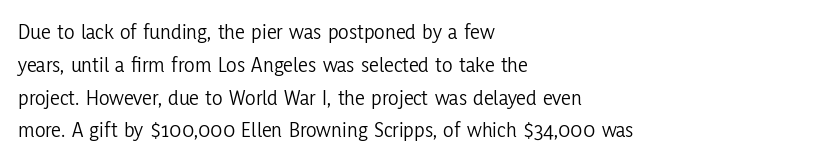
Descender tails drop into unmarked territory. Vertically, the passage feels balanced, rows spaced as you'd expect. The typesetter chose a ragged-right arrangement here. The typography opts for an upright posture over an oblique one. The rendering keeps characters at their native spacing. Stroke mass is kept to a normal reading level or below.
